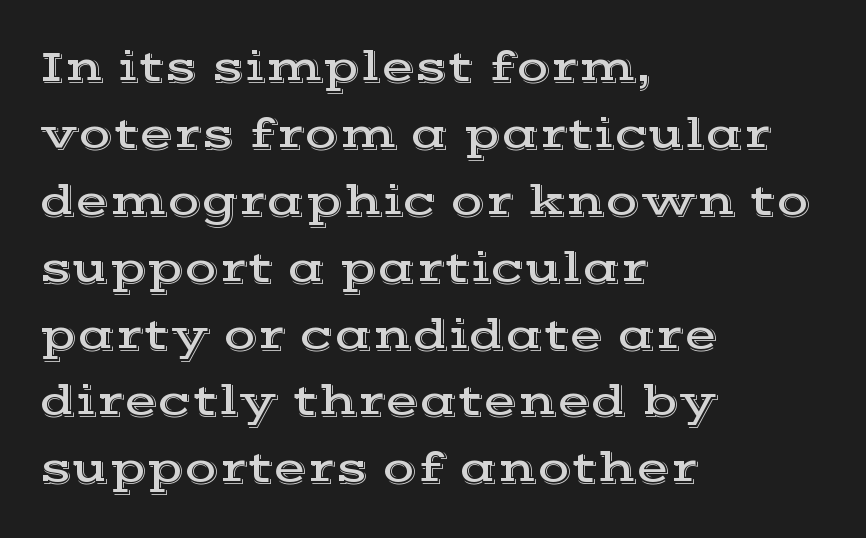
Words appear dense and cohesive because spacing is normal. Looks like regular typesetting: each glyph gets only the width it needs. Ordinary non-slanted type is in use. Descenders hang freely into open space. All the whitespace from short lines collects on the right. Reading down the column, the eye jumps a familiar distance to each next line.
